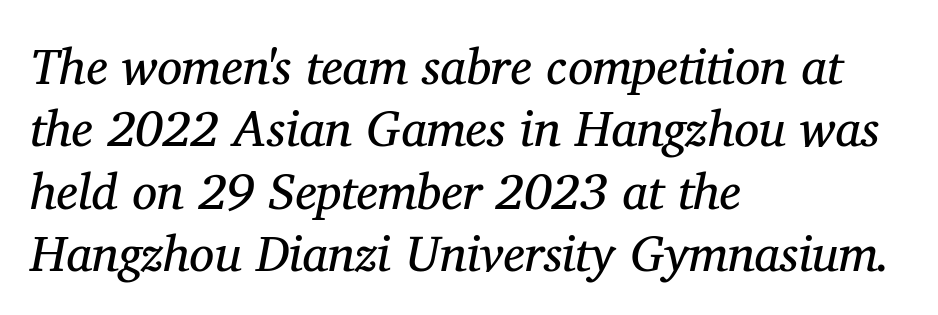
Q: Is the text bold? A: No.
Q: Is the text italic (slanted)? A: Yes, it leans right by about 11 degrees.
Q: Is the typeface a serif or a sans-serif typeface? A: Serif.
Q: Is the text underlined? A: No.
Q: How is the paragraph aligned? A: Left-aligned.
Q: Is the spacing between letters normal or unusually wide? A: Normal.
Q: Is the spacing between lines tight, normal or loose? A: Normal.
Q: Width (condensed, normal, or wide)? A: Normal.
Q: Stroke contrast? A: Medium.
Q: x-height? A: Medium.
Q: Monospaced? A: No.
